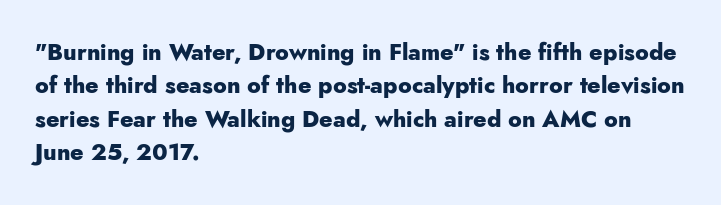
Q: Is the text bold? A: Yes.
Q: Is the text italic (slanted)? A: No, it is upright.
Q: Is the text underlined? A: No.
Q: How is the paragraph aligned? A: Left-aligned.
Q: Is the spacing between letters normal or unusually wide? A: Normal.
Q: Is the spacing between lines tight, normal or loose? A: Normal.
